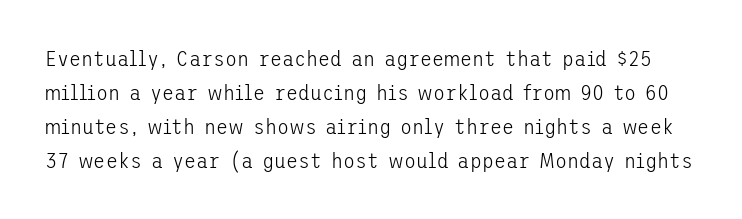
No extra ink here — the face is not bold. Vertical strokes here are truly vertical. Underlining? Definitely not there. The passage shown has conventional tracking throughout. The line-height multiplier appears to be the usual default.
